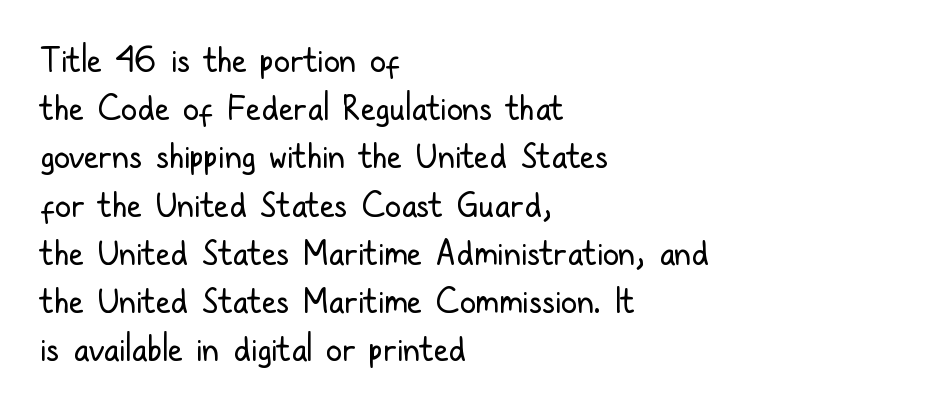
{"serif": "no", "italic": "no", "bold": "no", "weight": "regular", "width": "condensed", "stroke_contrast": "low", "x_height": "medium", "monospaced": "no", "underline": "no", "align": "left", "line_spacing": "normal", "line_spacing_ratio": 1.46, "letter_spacing": "normal", "letter_spacing_em": 0.0, "glyph_px": 33}
